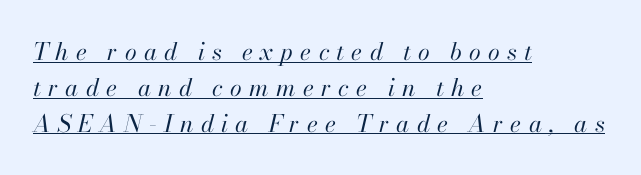
Q: Is the text bold? A: No.
Q: Is the text italic (slanted)? A: Yes, it leans right by about 13 degrees.
Q: Is the text underlined? A: Yes.
Q: How is the paragraph aligned? A: Left-aligned.
Q: Is the spacing between letters normal or unusually wide? A: Unusually wide.
Q: Is the spacing between lines tight, normal or loose? A: Normal.
